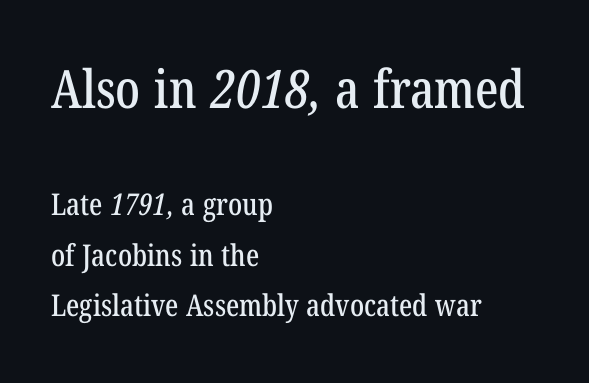
{"serif": "yes", "width": "condensed", "stroke_contrast": "low", "x_height": "medium", "monospaced": "no", "underline": "no", "align": "left", "line_spacing": "normal", "line_spacing_ratio": 1.68, "letter_spacing": "normal", "letter_spacing_em": 0.0, "larger_block": "first", "size_ratio": 1.77, "glyph_px": 53}
